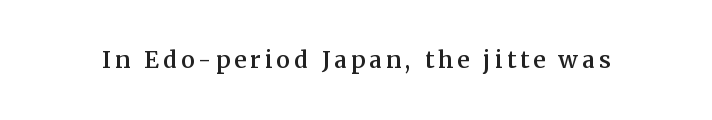
Q: Is the text bold? A: Semi-bold.
Q: Is the text italic (slanted)? A: No, it is upright.
Q: Is the text underlined? A: No.
